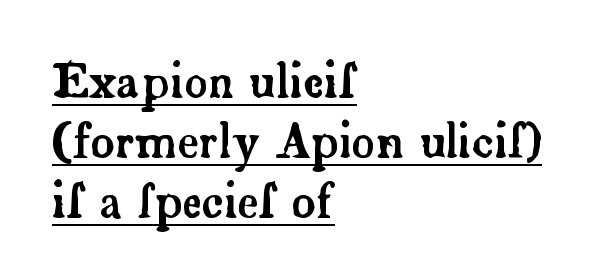
Students, note that the glyphs here touch the page at normal intervals. This block has exactly the height ordinary leading produces. The rendering anchors every line to the left-hand side. Do the characters align in a grid? No, the font is proportional. Note: serifs present on the glyphs. Glance below the letters and you will spot a drawn line.
